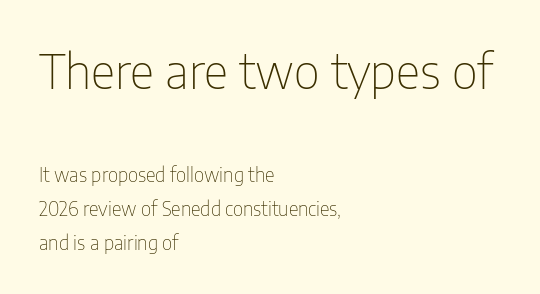
Q: Is the text bold? A: No.
Q: Is the text italic (slanted)? A: No, it is upright.
Q: Is the typeface a serif or a sans-serif typeface? A: Sans-serif.
Q: Is the text underlined? A: No.
Q: How is the paragraph aligned? A: Left-aligned.
Q: Is the spacing between letters normal or unusually wide? A: Normal.
Q: Which block of text is set in a larger size, the first (top) or the second (bottom)? A: The first (top) one.
Q: Width (condensed, normal, or wide)? A: Condensed.
Q: Stroke contrast? A: Low.
Q: x-height? A: Medium.
Q: Monospaced? A: No.
